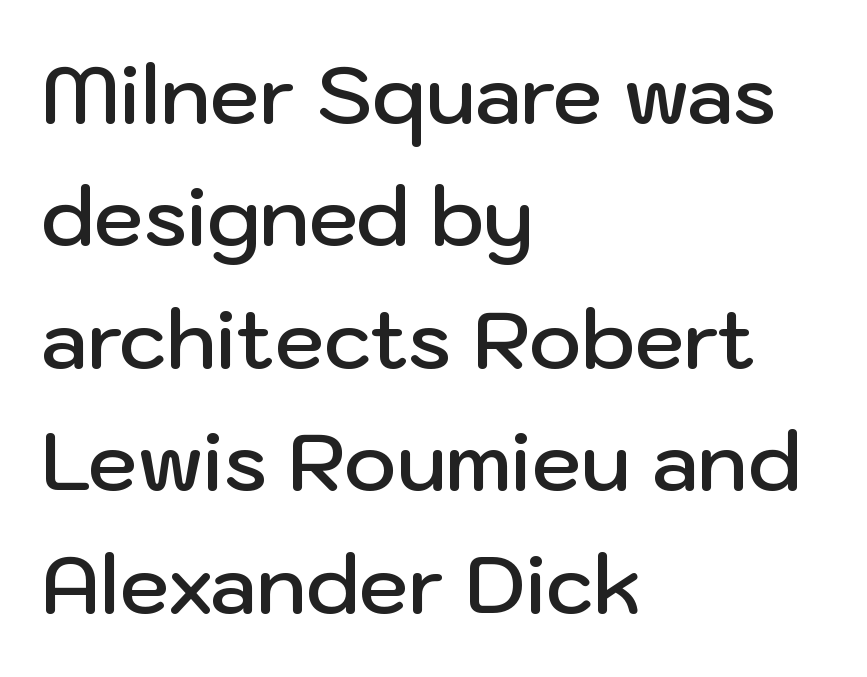
Q: Is the text bold? A: Semi-bold.
Q: Is the text italic (slanted)? A: No, it is upright.
Q: Is the typeface a serif or a sans-serif typeface? A: Sans-serif.
Q: Is the text underlined? A: No.
Q: How is the paragraph aligned? A: Left-aligned.
Q: Is the spacing between letters normal or unusually wide? A: Normal.
Q: Is the spacing between lines tight, normal or loose? A: Normal.
Q: Width (condensed, normal, or wide)? A: Normal.
Q: Stroke contrast? A: Low.
Q: x-height? A: Medium.
Q: Monospaced? A: No.
